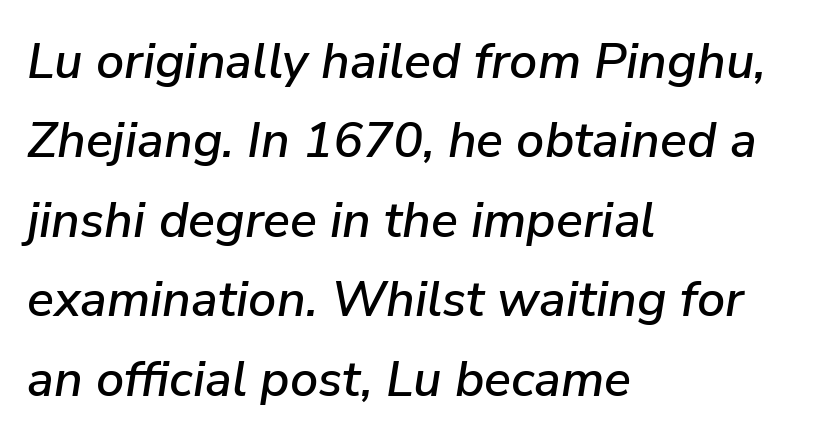
Q: Is the text italic (slanted)? A: Yes, it leans right by about 9 degrees.
Q: Is the text underlined? A: No.
Q: How is the paragraph aligned? A: Left-aligned.
Q: Is the spacing between letters normal or unusually wide? A: Normal.
Q: Is the spacing between lines tight, normal or loose? A: Normal.
Q: Width (condensed, normal, or wide)? A: Normal.
Q: Stroke contrast? A: Low.
Q: x-height? A: Medium.
Q: Monospaced? A: No.
